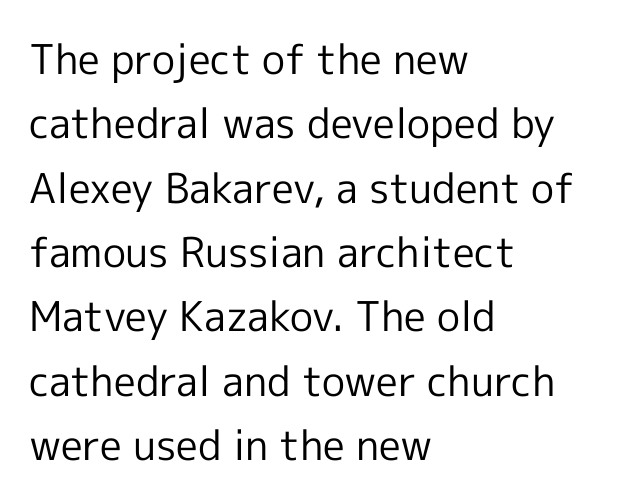
Q: Is the text bold? A: No.
Q: Is the text italic (slanted)? A: No, it is upright.
Q: Is the typeface a serif or a sans-serif typeface? A: Sans-serif.
Q: Is the text underlined? A: No.
Q: How is the paragraph aligned? A: Left-aligned.
Q: Is the spacing between letters normal or unusually wide? A: Normal.
Q: Is the spacing between lines tight, normal or loose? A: Normal.
Q: Width (condensed, normal, or wide)? A: Normal.
Q: x-height? A: Medium.
Q: Monospaced? A: No.
